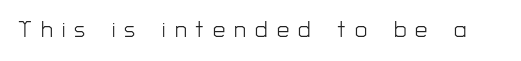
Rule under the text: the space is simply empty. The face looks like a standard text weight, possibly lighter. In terms of posture, this sample is upright. Between one letter and the next there's a generous, obvious gap.
